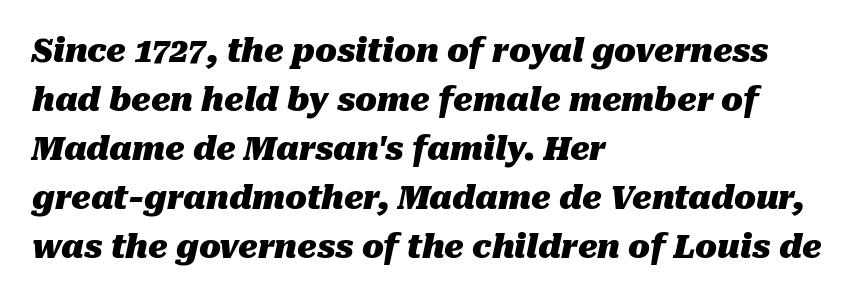
Italic: yes, the glyphs are oblique. The string is rendered with underlining switched off. Caption: bold face, heavy strokes. Letter spacing: default. What's the leading like? Ordinary, nothing unusual. Here the designer chose a conventional face with non-uniform glyph widths.
